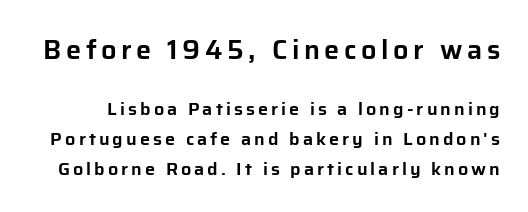
{"italic": "no", "underline": "no", "line_spacing": "normal", "line_spacing_ratio": 1.66, "larger_block": "first", "size_ratio": 1.5, "glyph_px": 27}
